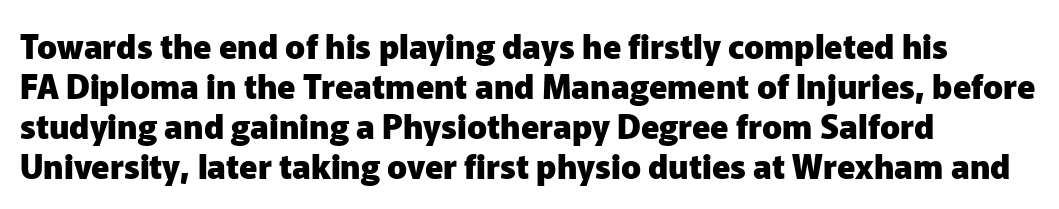
Q: Is the text bold? A: Yes.
Q: Is the text italic (slanted)? A: No, it is upright.
Q: Is the typeface a serif or a sans-serif typeface? A: Sans-serif.
Q: Is the text underlined? A: No.
Q: How is the paragraph aligned? A: Left-aligned.
Q: Is the spacing between letters normal or unusually wide? A: Normal.
Q: Width (condensed, normal, or wide)? A: Normal.
Q: Stroke contrast? A: Low.
Q: x-height? A: Medium.
Q: Monospaced? A: No.
